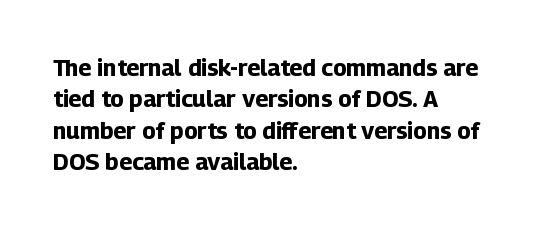
The image shows 23 px bold type, upright; set left-aligned, normal line spacing (1.36x), normal letter spacing, not underlined.
